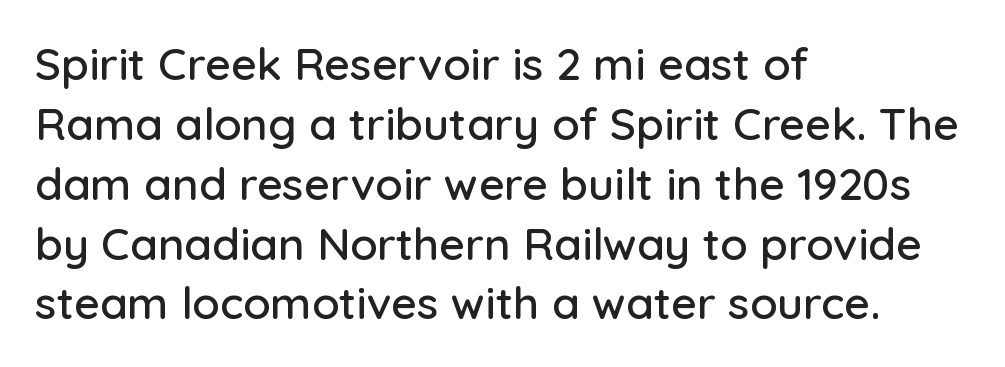
The image shows 45 px sans-serif type, upright; set left-aligned, normal line spacing (1.33x), normal letter spacing, not underlined; low stroke contrast and a medium x-height.
